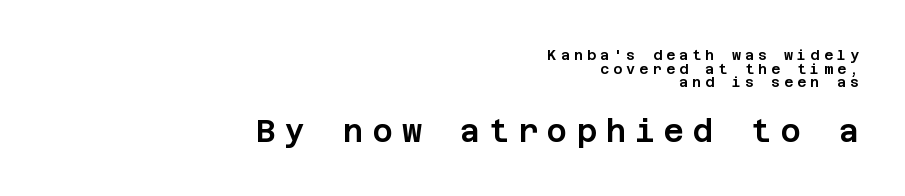
The image shows 31 px sans-serif type, upright; set right-aligned, tight line spacing (0.97x), unusually wide letter spacing (+0.29 em), not underlined; the second (bottom) block is 2.21x larger; low stroke contrast and a large x-height.
